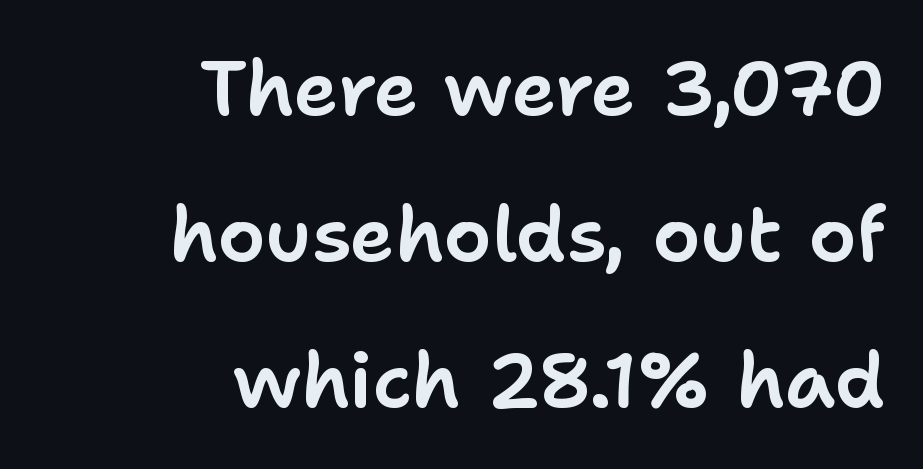
Q: Is the text italic (slanted)? A: No, it is upright.
Q: Is the typeface a serif or a sans-serif typeface? A: Sans-serif.
Q: Is the text underlined? A: No.
Q: How is the paragraph aligned? A: Right-aligned.
Q: Is the spacing between letters normal or unusually wide? A: Normal.
Q: Is the spacing between lines tight, normal or loose? A: Loose.
Q: Width (condensed, normal, or wide)? A: Normal.
Q: Stroke contrast? A: Low.
Q: x-height? A: Medium.
Q: Monospaced? A: No.
